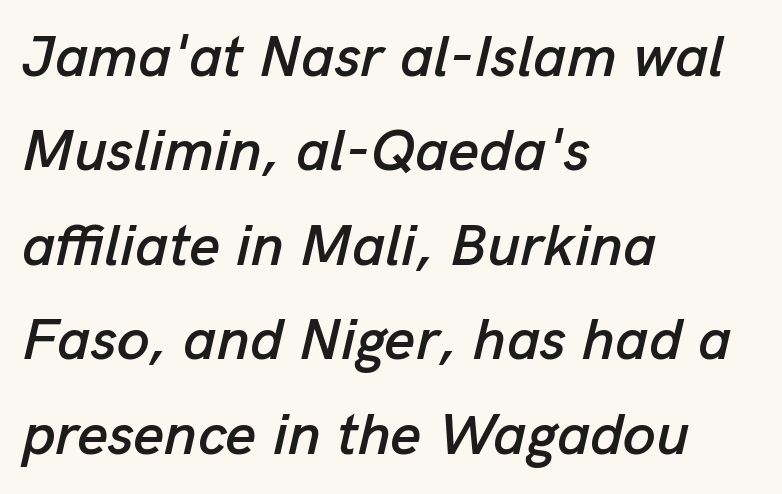
{"italic": "yes", "lean": "right", "slant_degrees": 13, "width": "normal", "stroke_contrast": "low", "x_height": "medium", "monospaced": "no", "underline": "no", "align": "left", "line_spacing": "normal", "line_spacing_ratio": 1.6, "letter_spacing": "normal", "letter_spacing_em": 0.0, "glyph_px": 59}
